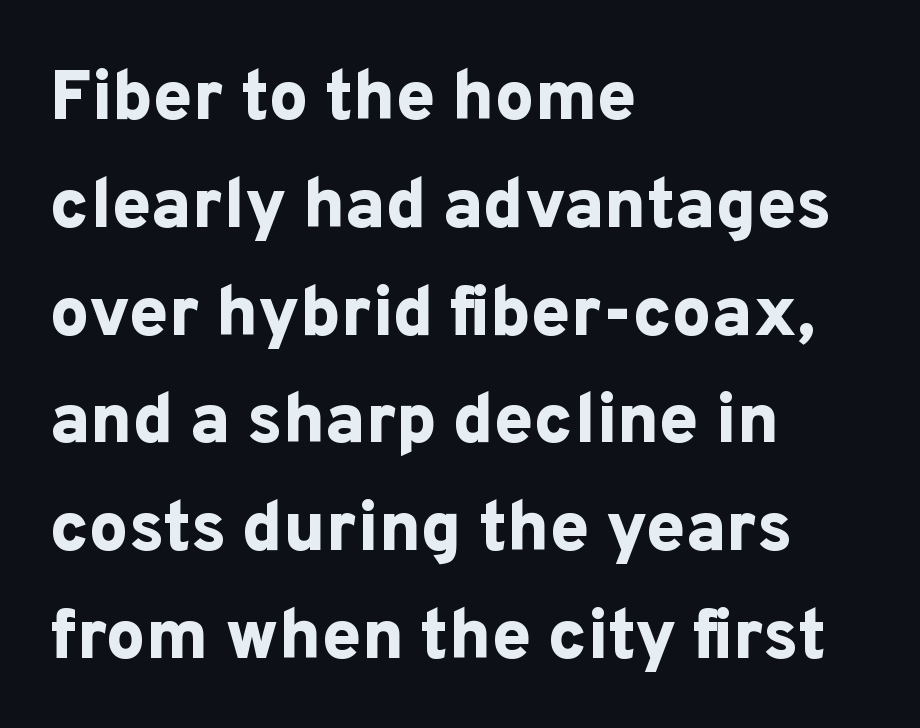
Q: Is the text bold? A: Yes.
Q: Is the text italic (slanted)? A: No, it is upright.
Q: Is the typeface a serif or a sans-serif typeface? A: Sans-serif.
Q: Is the text underlined? A: No.
Q: How is the paragraph aligned? A: Left-aligned.
Q: Is the spacing between letters normal or unusually wide? A: Normal.
Q: Is the spacing between lines tight, normal or loose? A: Normal.
Q: Width (condensed, normal, or wide)? A: Normal.
Q: Stroke contrast? A: Low.
Q: x-height? A: Medium.
Q: Monospaced? A: No.
